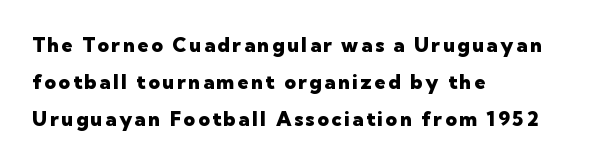
{"italic": "no", "bold": "yes", "underline": "no", "align": "left", "line_spacing_ratio": 1.84, "glyph_px": 20}
